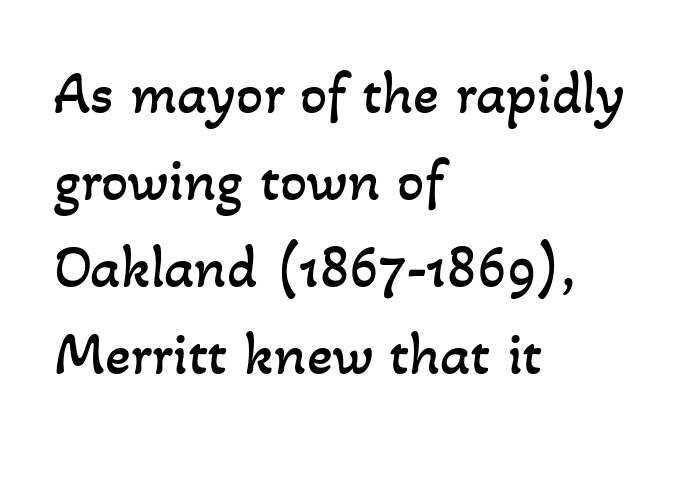
{"bold": "no", "weight": "regular", "width": "normal", "stroke_contrast": "low", "x_height": "small", "monospaced": "no", "underline": "no", "align": "left", "line_spacing": "normal", "line_spacing_ratio": 1.45, "letter_spacing": "normal", "letter_spacing_em": 0.0, "glyph_px": 60}
